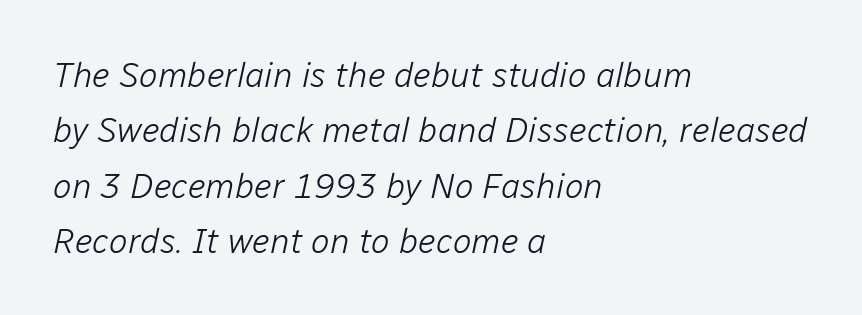
Think of a printed novel: that variable character pitch is what you see here. The typesetting does not lean heavy: it is not bold. Does the lettering tilt? It does — this is italic. Compared with typical body copy, the letter spacing here is the same.
